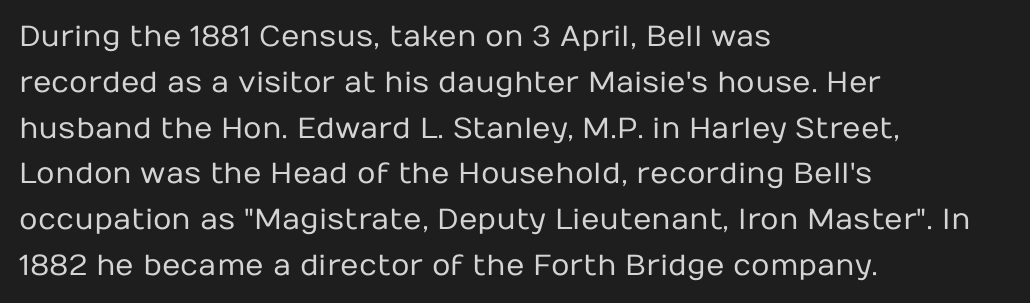
Observe the absence of serifs on each vertical stroke in this sample. Alignment: flush left. Descenders are the only things crossing below the line. This sample uses an upright cut, with every glyph sitting square on the baseline. Ink coverage per letter is moderate at most.
